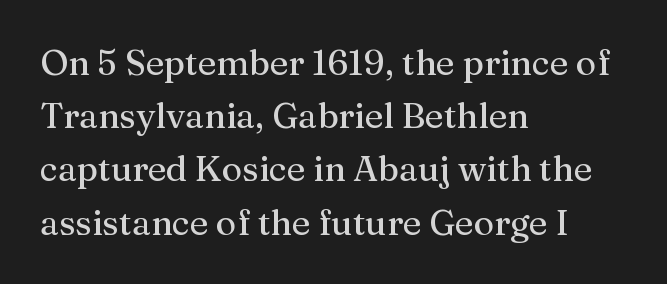
The rag falls on the right side of this text block. The glyphs in this specimen are seriffed. Is there any slant? The stems are plumb. Words float on clear page, feet unadorned. Summary of vertical rhythm: regular, with standard interline spacing.
